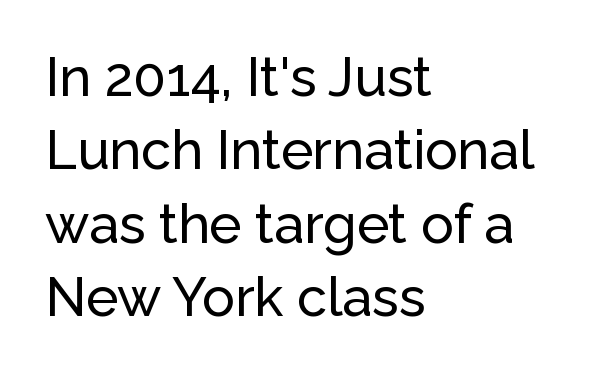
{"serif": "no", "italic": "no", "width": "normal", "stroke_contrast": "low", "x_height": "medium", "monospaced": "no", "underline": "no", "align": "left", "line_spacing": "normal", "line_spacing_ratio": 1.36, "letter_spacing": "normal", "letter_spacing_em": 0.0, "glyph_px": 54}
